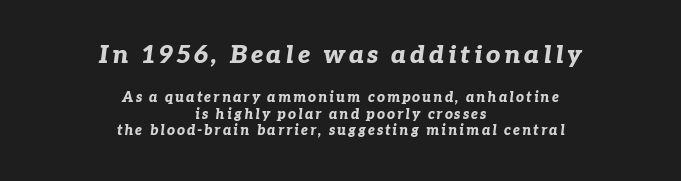
Heft: maximum for text — a bold. Leftover space on each line is divided equally before and after the words. Slanted lettering throughout. This layout puts the oversized block above and the modest block below. The glyphs are unaccompanied by any horizontal stroke below them.
